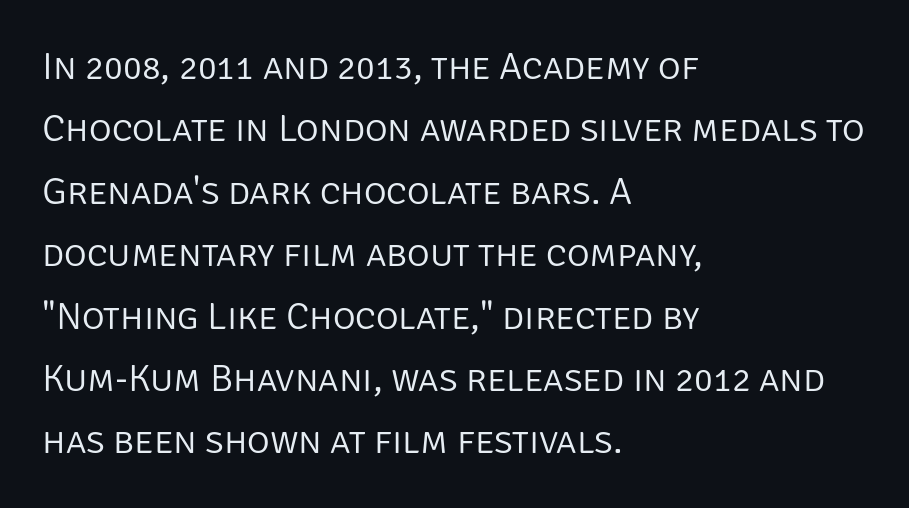
Does the leading feel generous? No, just average. This is roman type, the default non-slanted kind. Lines of text with bare space underneath. Stem width sits at or under what a default text font uses. Alignment: flush left.
